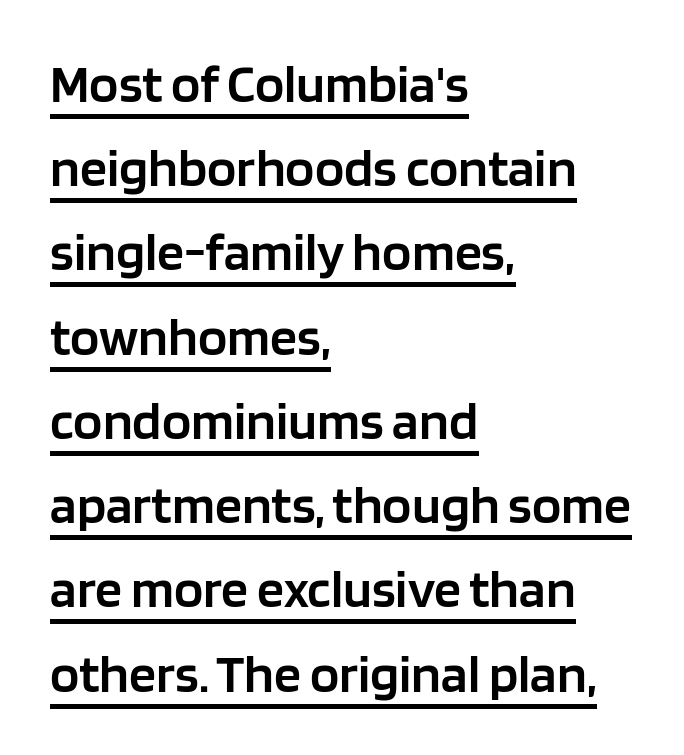
Every word sits above its own underline. These lines are set flush left with a ragged right edge. Normally led — the rows are evenly, conventionally spaced. Type style note: lacks serifs. Here the designer chose a conventional face with non-uniform glyph widths. Students, this is semibold: more ink than regular, less than bold.
